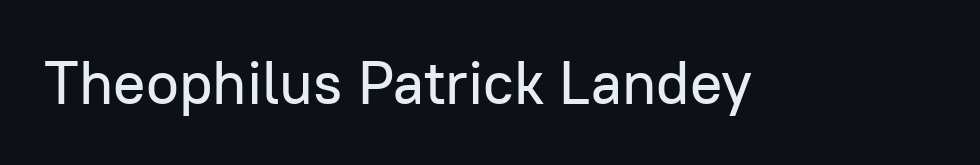
The tracking reads as untouched default to a designer's eye. What kind of face is this? One without serifs — a sans. In terms of posture, this sample is upright. Rule under the text: the space is simply empty. You could not count columns in this text — the font is proportionally spaced.
